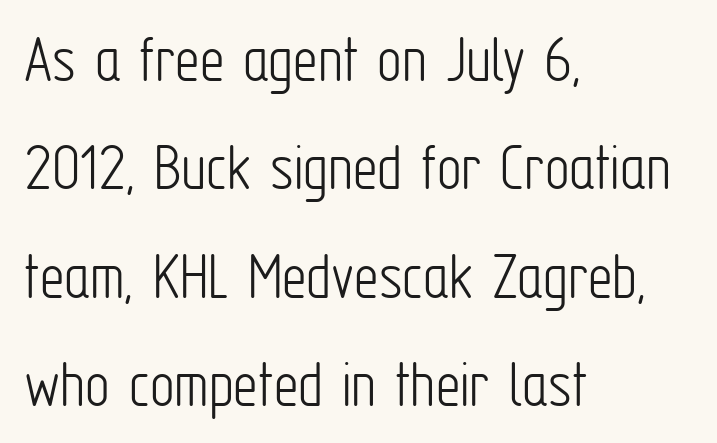
{"serif": "no", "italic": "no", "bold": "no", "weight": "light", "width": "condensed", "stroke_contrast": "low", "x_height": "medium", "monospaced": "no", "underline": "no", "align": "left", "line_spacing": "normal", "line_spacing_ratio": 1.57, "letter_spacing": "normal", "letter_spacing_em": 0.0, "glyph_px": 69}
